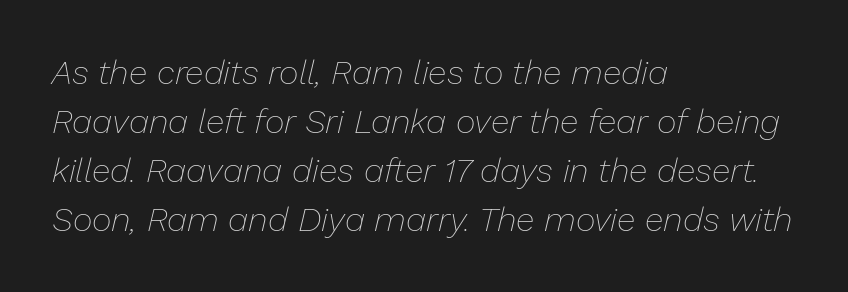
The strip under each line holds only bare page. The passage shown has conventional tracking throughout. Compared with a centered layout, this one pins lines to the left instead. Leading matches the norm, producing a regular column.
